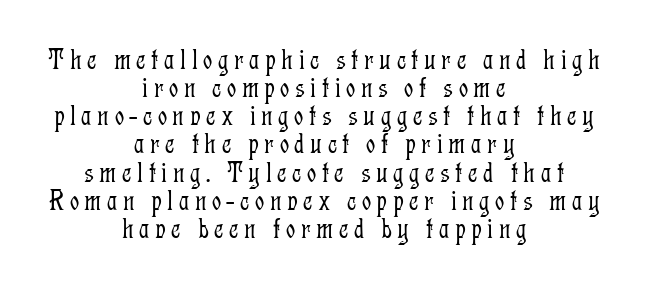
The image shows 29 px light, condensed serif type, upright; set centered, tight line spacing (0.97x), not underlined; low stroke contrast and a medium x-height.
